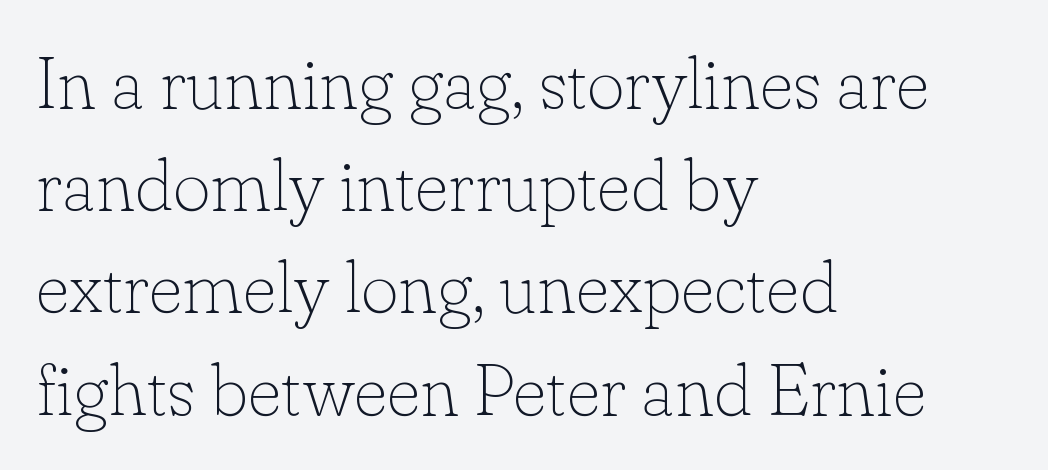
Q: Is the text bold? A: No.
Q: Is the text italic (slanted)? A: No, it is upright.
Q: Is the typeface a serif or a sans-serif typeface? A: Serif.
Q: Is the text underlined? A: No.
Q: How is the paragraph aligned? A: Left-aligned.
Q: Is the spacing between letters normal or unusually wide? A: Normal.
Q: Is the spacing between lines tight, normal or loose? A: Normal.
Q: Width (condensed, normal, or wide)? A: Normal.
Q: Stroke contrast? A: Low.
Q: x-height? A: Small.
Q: Monospaced? A: No.
